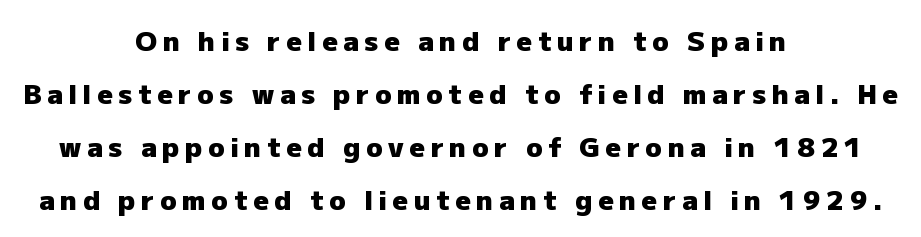
Horizontal bands of white between lines are thick stripes. The compositor balanced each line on the midline. As a designer I'd log this as weight 700, bold. You could only call the tracking loose — the letters float apart. Descenders are the only things crossing below the line. Is there any slant? The stems are plumb.
